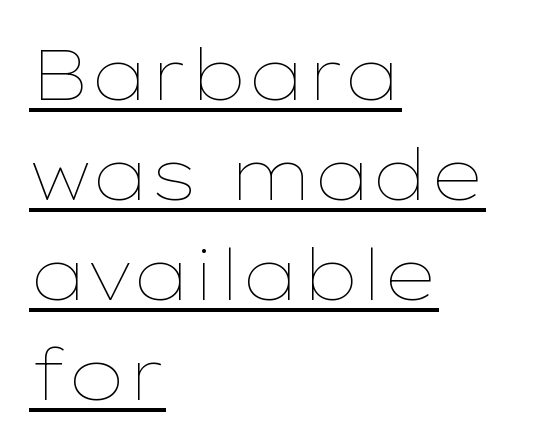
Q: Is the text bold? A: No.
Q: Is the text italic (slanted)? A: No, it is upright.
Q: Is the text underlined? A: Yes.
Q: How is the paragraph aligned? A: Left-aligned.
Q: Is the spacing between letters normal or unusually wide? A: Normal.
Q: Is the spacing between lines tight, normal or loose? A: Normal.
Q: Width (condensed, normal, or wide)? A: Wide.
Q: Stroke contrast? A: Low.
Q: x-height? A: Medium.
Q: Monospaced? A: No.
